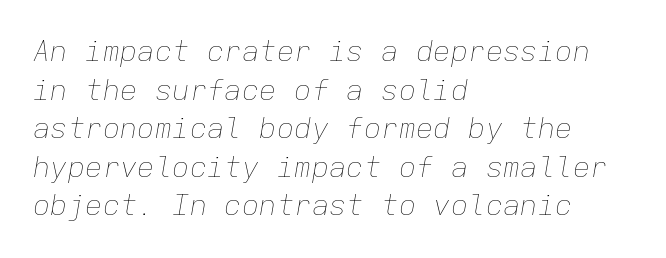
Q: Is the text bold? A: No.
Q: Is the text italic (slanted)? A: Yes, it leans right by about 9 degrees.
Q: Is the text underlined? A: No.
Q: How is the paragraph aligned? A: Left-aligned.
Q: Is the spacing between letters normal or unusually wide? A: Normal.
Q: Is the spacing between lines tight, normal or loose? A: Normal.
Q: Width (condensed, normal, or wide)? A: Normal.
Q: Stroke contrast? A: Low.
Q: x-height? A: Medium.
Q: Monospaced? A: Yes.
